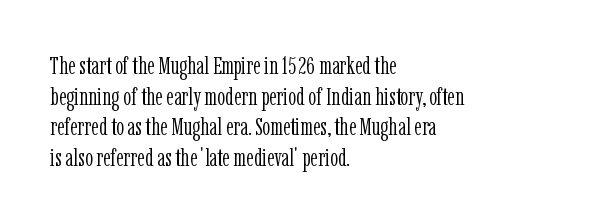
The image shows 25 px text type, upright; set left-aligned, line spacing 1.23x, normal letter spacing, not underlined.
